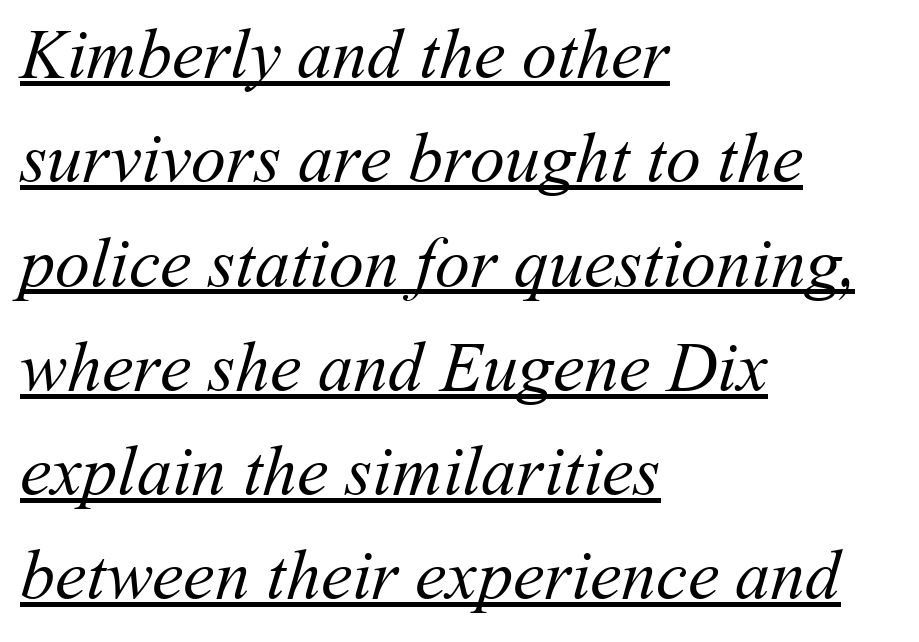
{"bold": "no", "weight": "regular", "width": "normal", "stroke_contrast": "medium", "x_height": "medium", "monospaced": "no", "underline": "yes", "align": "left", "line_spacing": "normal", "line_spacing_ratio": 1.49, "letter_spacing": "normal", "letter_spacing_em": 0.0, "glyph_px": 70}
